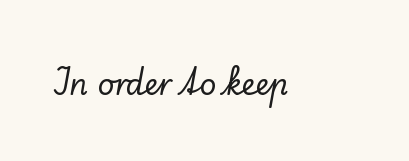
Q: Is the text italic (slanted)? A: Yes.
Q: Is the typeface a serif or a sans-serif typeface? A: Serif.
Q: Is the text underlined? A: No.
Q: Is the spacing between letters normal or unusually wide? A: Normal.
Q: Width (condensed, normal, or wide)? A: Normal.
Q: Stroke contrast? A: Low.
Q: x-height? A: Small.
Q: Monospaced? A: No.
